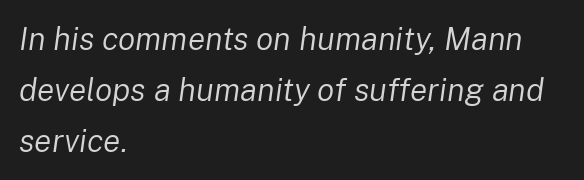
The image shows 32 px regular-weight type, italic (leaning right); set left-aligned, normal line spacing (1.6x), normal letter spacing, not underlined; low stroke contrast and a medium x-height.
